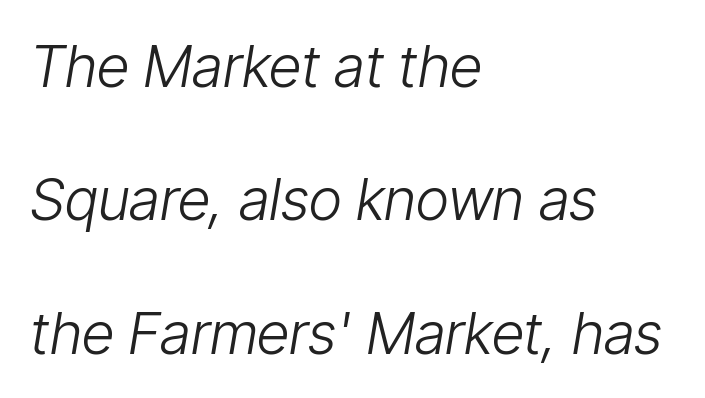
The image shows 58 px light, condensed type, italic (leaning right); set left-aligned, loose line spacing (2.3x), normal letter spacing, not underlined; low stroke contrast and a medium x-height.
